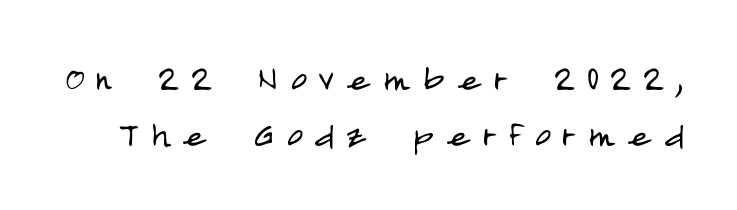
Ascenders rise straight up at ninety degrees. The words here are not underlined. In terms of letterform style, serifs are entirely absent. If you measured baseline to baseline, you'd find a middling distance. Stems here are at most as thick as an everyday book face.
